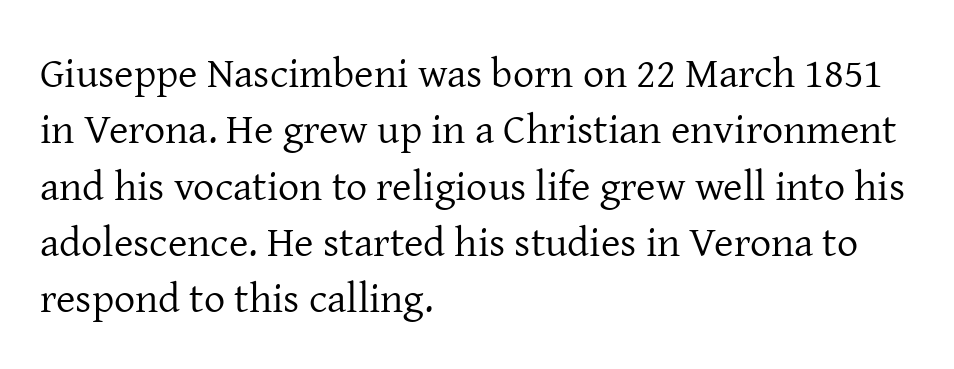
{"serif": "yes", "italic": "no", "bold": "no", "weight": "regular", "width": "normal", "stroke_contrast": "low", "x_height": "medium", "monospaced": "no", "underline": "no", "align": "left", "line_spacing": "normal", "line_spacing_ratio": 1.34, "letter_spacing": "normal", "letter_spacing_em": 0.0, "glyph_px": 42}
